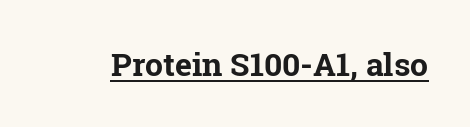
The image shows 32 px bold serif type, upright; set normal letter spacing, underlined; low stroke contrast and a medium x-height.
